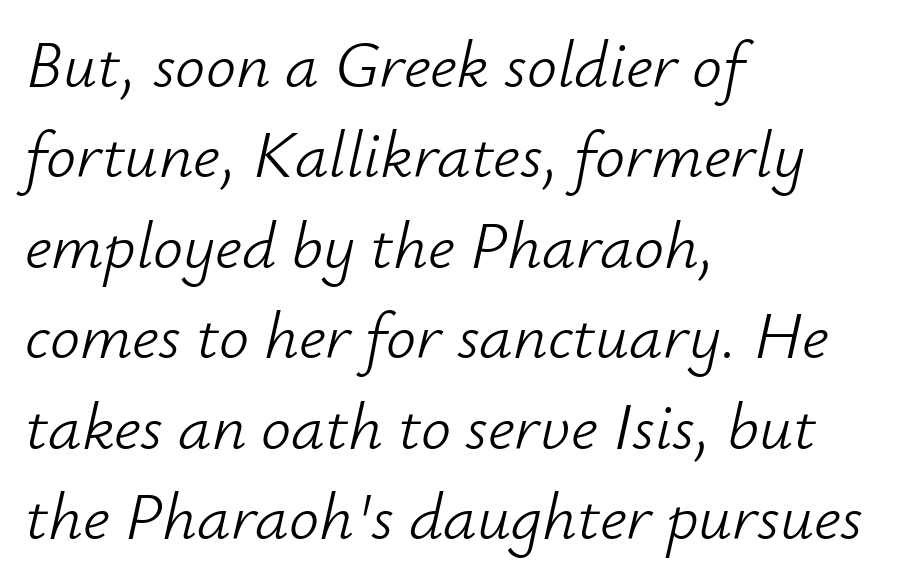
The image shows 67 px light type, italic (leaning right); set left-aligned, normal line spacing (1.35x), normal letter spacing, not underlined; low stroke contrast and a small x-height.
